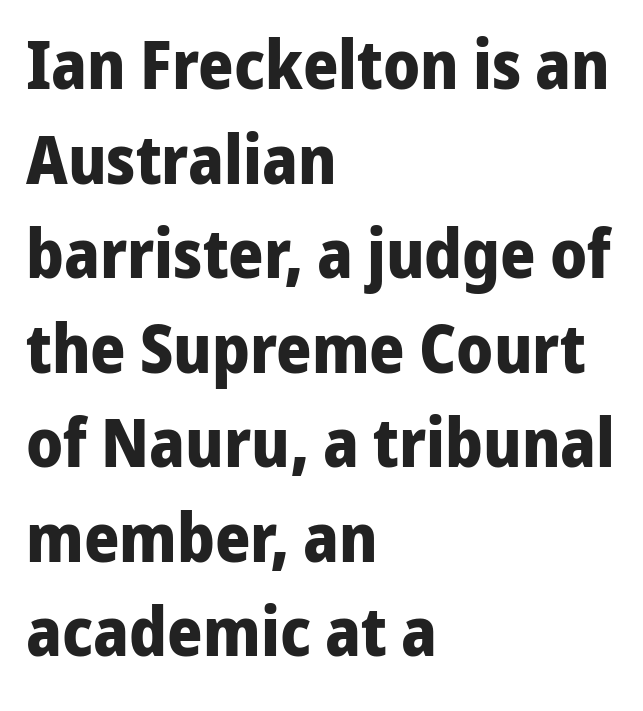
Each line starts at the same left margin while the right side varies. A roman cut, with each character standing at attention. Reading down the column, the eye jumps a familiar distance to each next line. Stroke terminals: plain, sans-serif. The space directly below the letters is spotless. The strokes are fattened all the way to bold.
